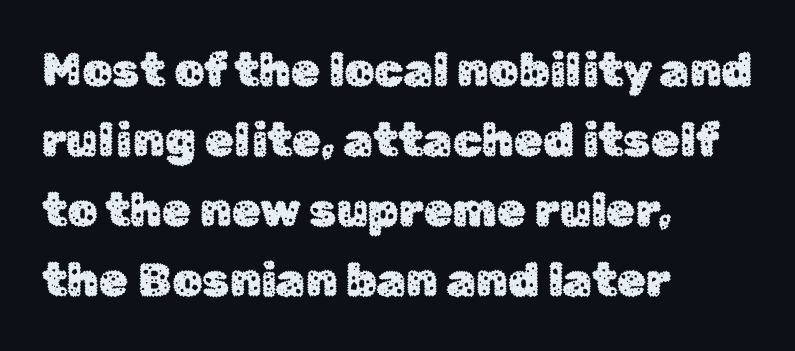
Q: Is the text italic (slanted)? A: No, it is upright.
Q: Is the typeface a serif or a sans-serif typeface? A: Sans-serif.
Q: Is the text underlined? A: No.
Q: How is the paragraph aligned? A: Left-aligned.
Q: Is the spacing between letters normal or unusually wide? A: Normal.
Q: Is the spacing between lines tight, normal or loose? A: Normal.
Q: Width (condensed, normal, or wide)? A: Normal.
Q: Stroke contrast? A: Low.
Q: x-height? A: Medium.
Q: Monospaced? A: No.
